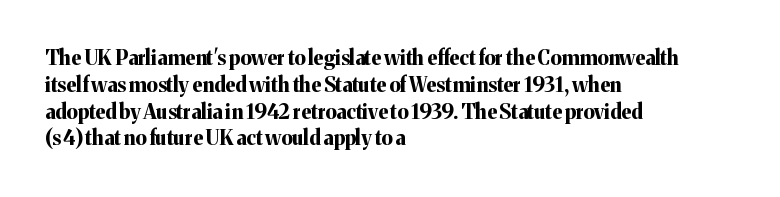
Q: Is the text bold? A: Yes.
Q: Is the text italic (slanted)? A: No, it is upright.
Q: Is the text underlined? A: No.
Q: How is the paragraph aligned? A: Left-aligned.
Q: Is the spacing between letters normal or unusually wide? A: Normal.
Q: Is the spacing between lines tight, normal or loose? A: Normal.
